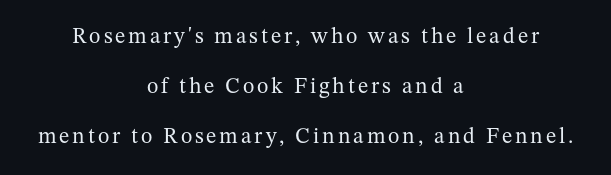
The image shows 22 px text type, upright; set centered, loose line spacing (2.27x), not underlined.
